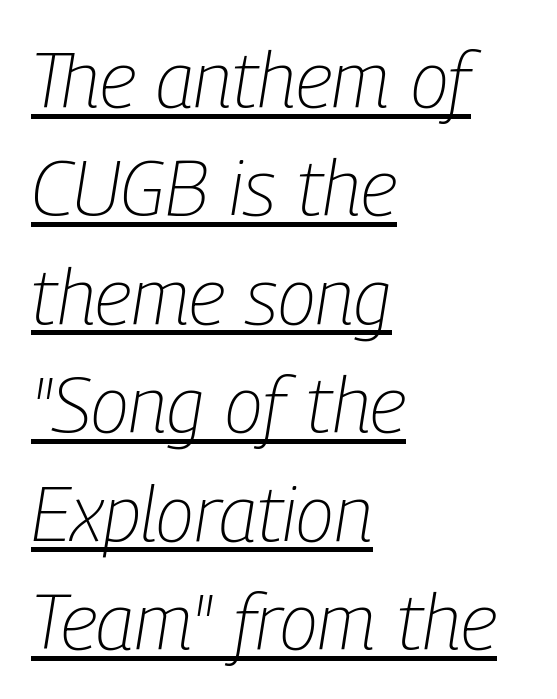
The image shows 78 px light, condensed type, italic (leaning right); set left-aligned, normal line spacing (1.39x), normal letter spacing, underlined; low stroke contrast and a medium x-height.
